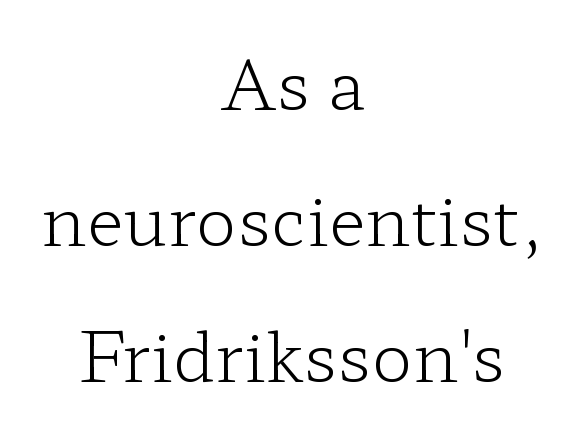
{"serif": "yes", "italic": "no", "bold": "no", "weight": "light", "width": "wide", "stroke_contrast": "low", "x_height": "medium", "monospaced": "no", "underline": "no", "align": "center", "line_spacing": "loose", "line_spacing_ratio": 2.0, "letter_spacing": "normal", "letter_spacing_em": 0.0, "glyph_px": 68}
